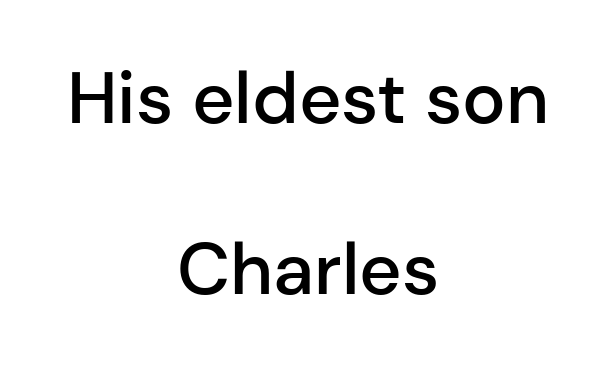
When letters stand straight like this, we call the style roman or upright. You could fit nearly another row in the gap between these rows. These lines are rendered in a variable-pitch font. Here the glyphs are tracked normally, forming tight word shapes.
